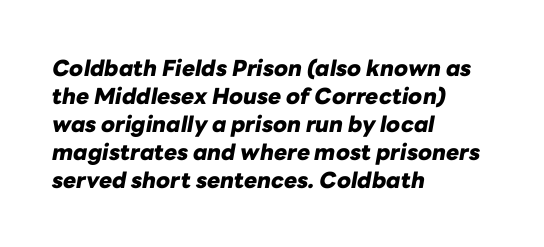
Observe the lean: these are italic letterforms. The zone under the glyphs is completely vacant. Evenly set lines give the paragraph a standard silhouette. Where is the straight margin? On the left.
